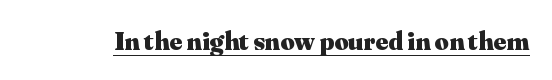
The letters stand straight up with perfectly vertical stems. Between one letter and the next there's only the usual sliver of space. Underlining? Definitely there. Strokes here are thick enough to call this a true bold.
